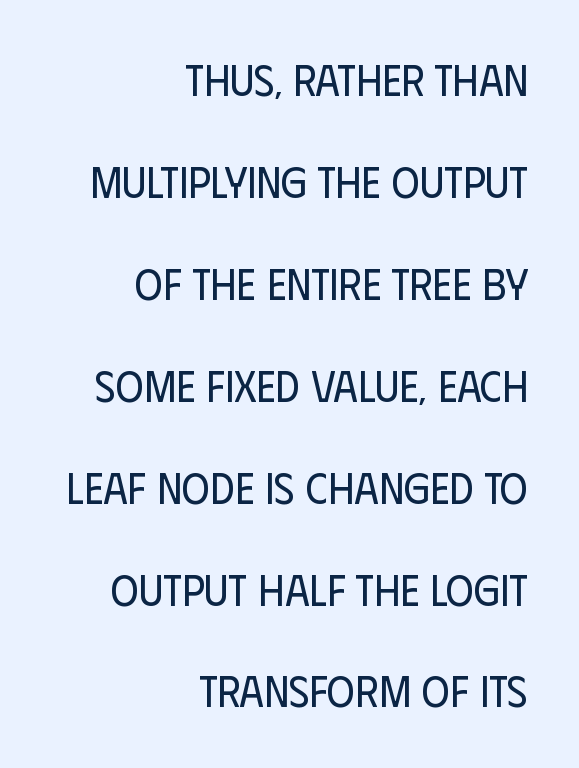
Q: Is the text bold? A: No.
Q: Is the text italic (slanted)? A: No, it is upright.
Q: Is the typeface a serif or a sans-serif typeface? A: Sans-serif.
Q: Is the text underlined? A: No.
Q: How is the paragraph aligned? A: Right-aligned.
Q: Is the spacing between letters normal or unusually wide? A: Normal.
Q: Is the spacing between lines tight, normal or loose? A: Loose.
Q: Width (condensed, normal, or wide)? A: Condensed.
Q: Stroke contrast? A: Low.
Q: x-height? A: Large.
Q: Monospaced? A: No.
